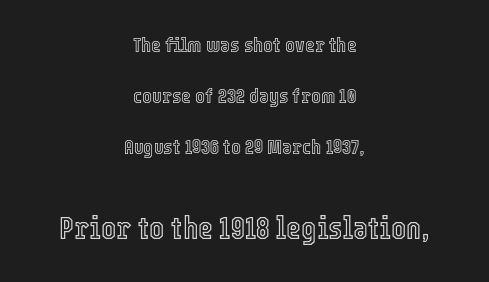
{"italic": "no", "width": "condensed", "x_height": "medium", "monospaced": "no", "underline": "no", "align": "center", "line_spacing": "loose", "line_spacing_ratio": 2.43, "letter_spacing": "normal", "letter_spacing_em": 0.0, "larger_block": "second", "size_ratio": 1.52, "glyph_px": 32}
